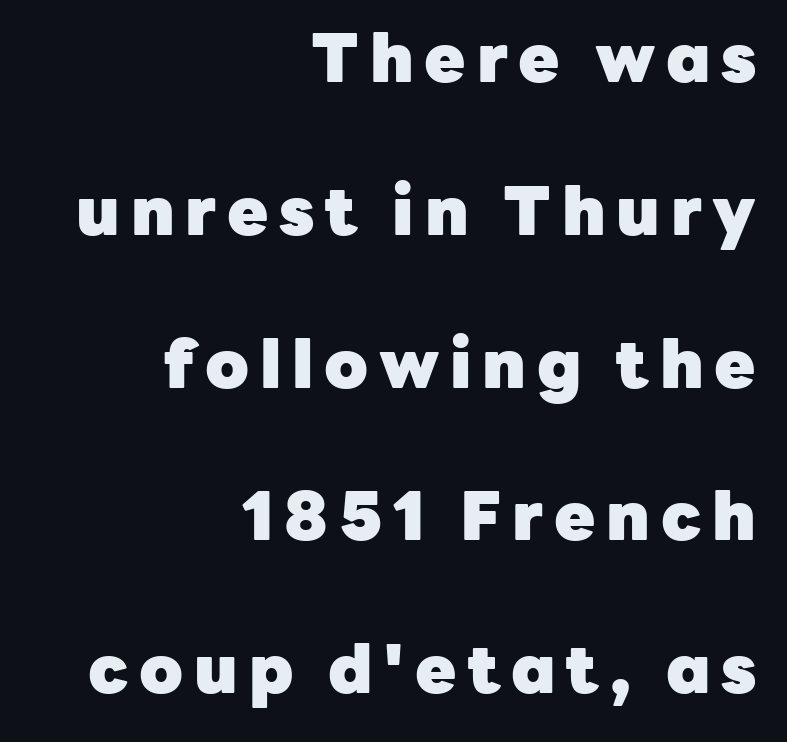
The type sits square on the baseline with zero lean. Each letter's strokes conclude bluntly, with no projecting serifs. Successive baselines arrive slowly, with a big drop between each. Right-aligned paragraph, ragged on the left. Note the varied advance widths — an 'i' is clearly narrower than an 'm'.
